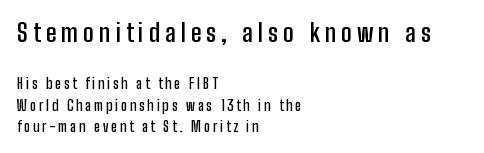
The image shows 25 px text type, upright; set left-aligned, normal line spacing (1.53x), unusually wide letter spacing (+0.2 em), not underlined; the first (top) block is 1.79x larger.
